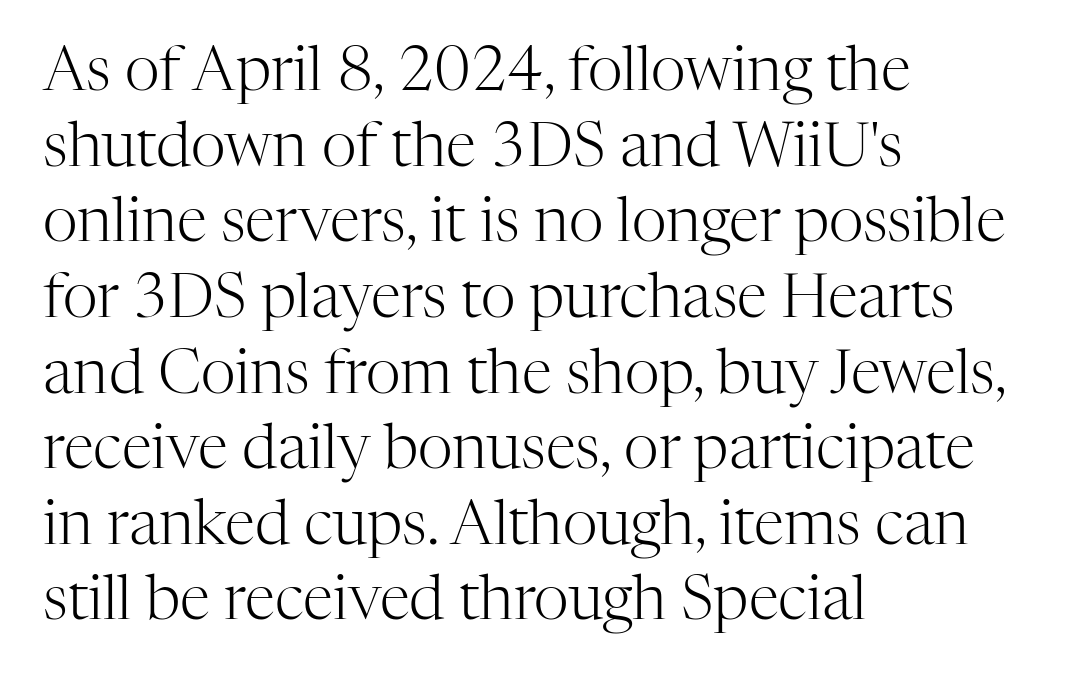
The image shows 61 px light serif type, upright; set left-aligned, line spacing 1.24x, normal letter spacing, not underlined; high stroke contrast and a medium x-height.
